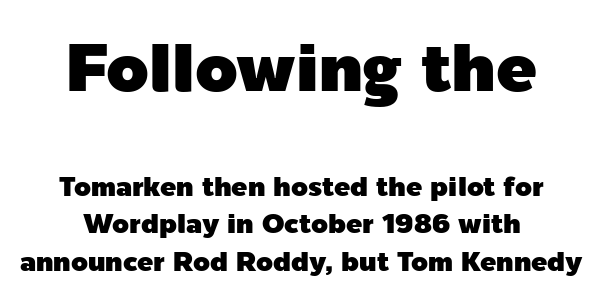
Q: Is the text italic (slanted)? A: No, it is upright.
Q: Is the typeface a serif or a sans-serif typeface? A: Sans-serif.
Q: Is the text underlined? A: No.
Q: How is the paragraph aligned? A: Centered.
Q: Is the spacing between letters normal or unusually wide? A: Normal.
Q: Is the spacing between lines tight, normal or loose? A: Normal.
Q: Which block of text is set in a larger size, the first (top) or the second (bottom)? A: The first (top) one.
Q: Width (condensed, normal, or wide)? A: Normal.
Q: x-height? A: Medium.
Q: Monospaced? A: No.
